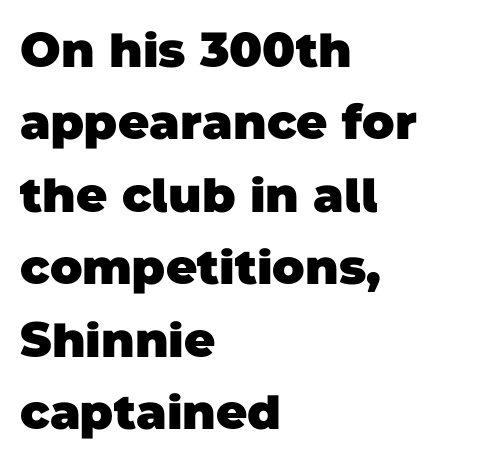
The image shows 48 px heavy sans-serif type; set left-aligned, normal line spacing (1.51x), normal letter spacing, not underlined; low stroke contrast and a large x-height.
